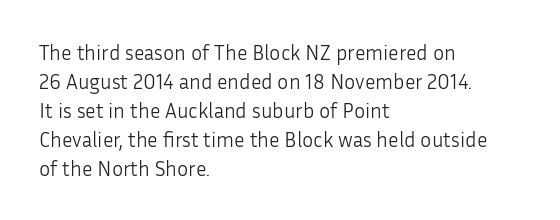
{"italic": "no", "bold": "no", "underline": "no", "align": "left", "line_spacing": "normal", "line_spacing_ratio": 1.38, "letter_spacing": "normal", "letter_spacing_em": 0.0, "glyph_px": 21}
